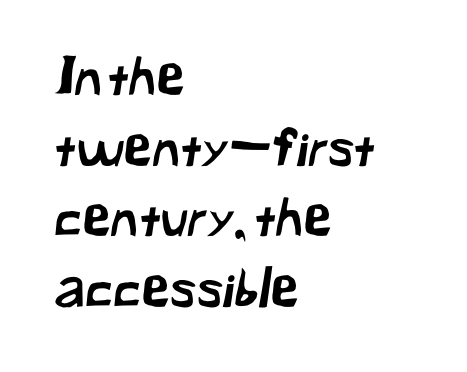
The image shows 52 px sans-serif type; set left-aligned, normal line spacing (1.36x), normal letter spacing, not underlined; low stroke contrast and a medium x-height.
